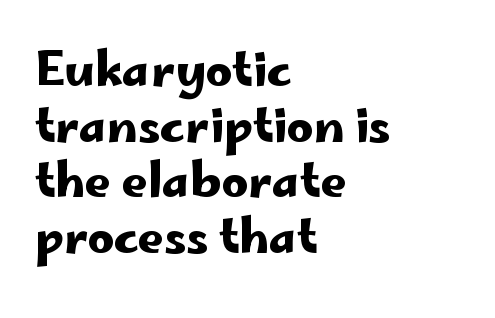
These lines are set flush left with a ragged right edge. This sample has the flowing, uneven cadence of proportional lettering. Characters follow at the spacing the type designer built in. Any mark beneath the type? The region is blank.
